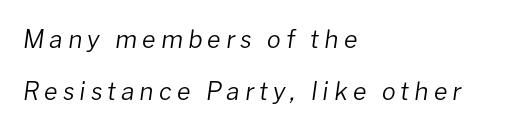
{"italic": "yes", "lean": "right", "slant_degrees": 8, "bold": "no", "underline": "no", "align": "left", "line_spacing": "loose", "line_spacing_ratio": 2.09, "letter_spacing": "wide", "letter_spacing_em": 0.2, "glyph_px": 25}
